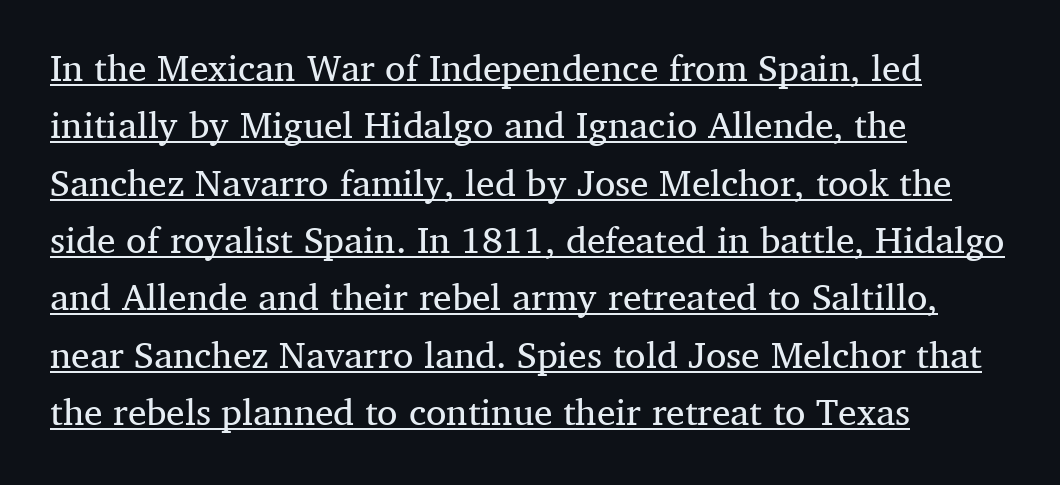
This is underlined copy, the kind a proofreader might mark for attention. The font's upright variant was chosen for this text. These lines are composed in type with serifs. Teacher's note: observe the even left margin — that is flush-left alignment. How are the letters spaced? Ordinarily, with no added tracking.
